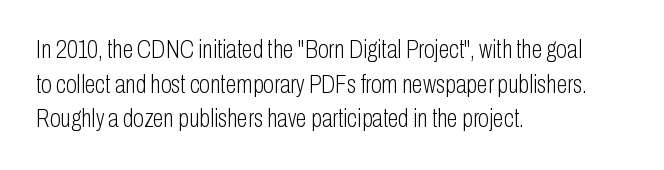
Q: Is the text bold? A: No.
Q: Is the text italic (slanted)? A: No, it is upright.
Q: Is the text underlined? A: No.
Q: How is the paragraph aligned? A: Left-aligned.
Q: Is the spacing between letters normal or unusually wide? A: Normal.
Q: Is the spacing between lines tight, normal or loose? A: Normal.
